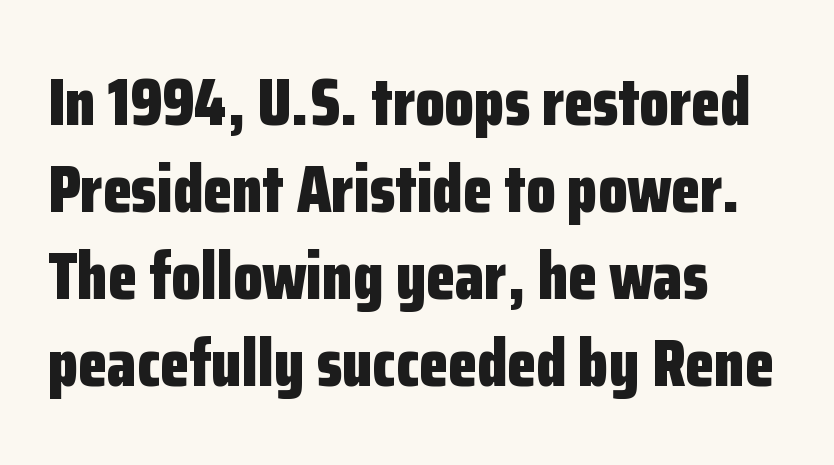
{"serif": "no", "italic": "no", "bold": "yes", "weight": "bold", "width": "condensed", "stroke_contrast": "low", "x_height": "medium", "monospaced": "no", "underline": "no", "align": "left", "line_spacing": "normal", "line_spacing_ratio": 1.3, "letter_spacing": "normal", "letter_spacing_em": 0.0, "glyph_px": 67}
